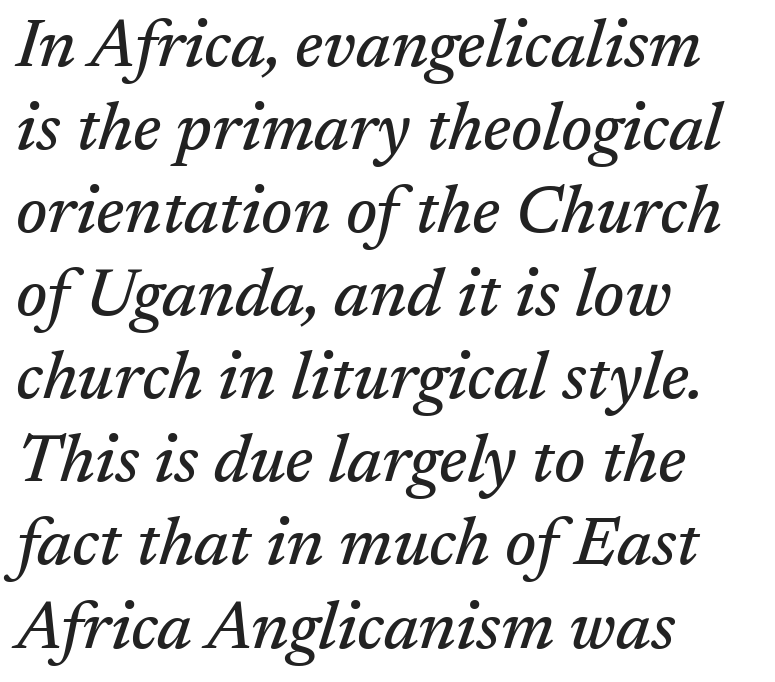
The image shows 67 px serif type, italic (leaning right); set left-aligned, line spacing 1.24x, normal letter spacing, not underlined; medium stroke contrast and a medium x-height.
